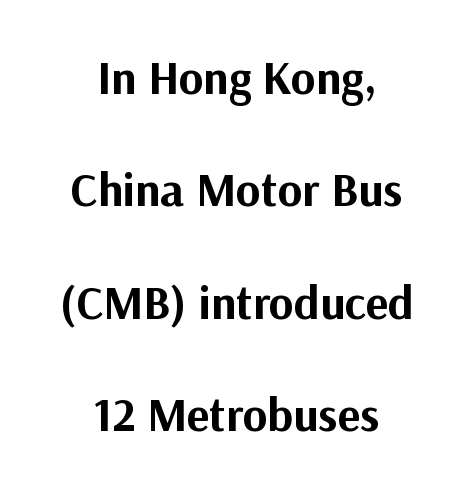
{"serif": "no", "italic": "no", "bold": "yes", "weight": "bold", "width": "normal", "stroke_contrast": "medium", "x_height": "medium", "monospaced": "no", "underline": "no", "align": "center", "line_spacing": "loose", "line_spacing_ratio": 2.39, "letter_spacing": "normal", "letter_spacing_em": 0.0, "glyph_px": 47}
